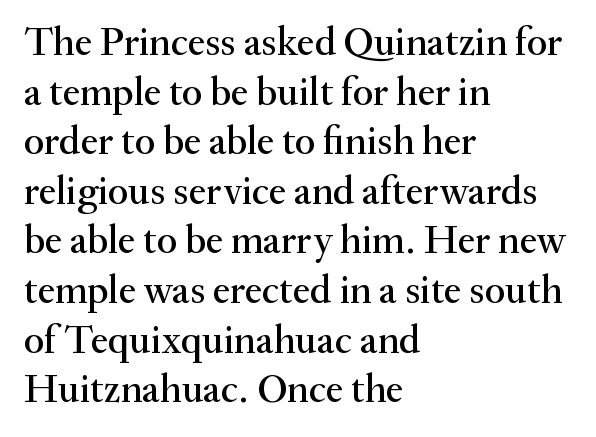
{"serif": "yes", "italic": "no", "width": "normal", "stroke_contrast": "medium", "x_height": "small", "monospaced": "no", "underline": "no", "align": "left", "line_spacing_ratio": 1.24, "letter_spacing": "normal", "letter_spacing_em": 0.0, "glyph_px": 40}
